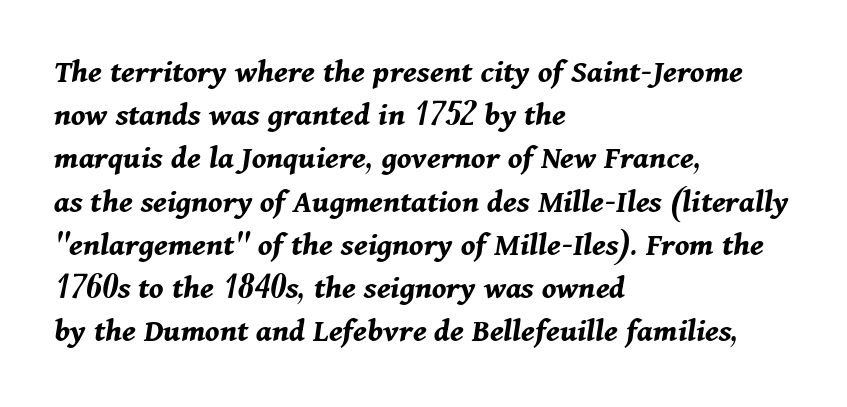
{"italic": "yes", "lean": "right", "slant_degrees": 11, "bold": "yes", "weight": "bold", "width": "normal", "stroke_contrast": "medium", "x_height": "medium", "monospaced": "no", "underline": "no", "align": "left", "line_spacing": "normal", "line_spacing_ratio": 1.27, "letter_spacing": "normal", "letter_spacing_em": 0.0, "glyph_px": 34}
